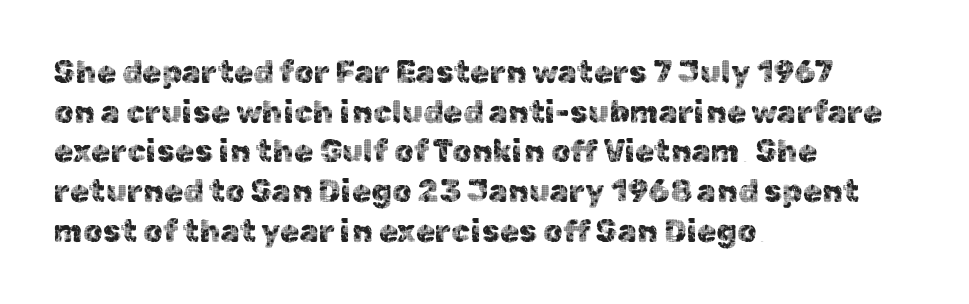
Q: Is the text italic (slanted)? A: No, it is upright.
Q: Is the typeface a serif or a sans-serif typeface? A: Sans-serif.
Q: Is the text underlined? A: No.
Q: How is the paragraph aligned? A: Left-aligned.
Q: Is the spacing between letters normal or unusually wide? A: Normal.
Q: Is the spacing between lines tight, normal or loose? A: Normal.
Q: Width (condensed, normal, or wide)? A: Normal.
Q: x-height? A: Medium.
Q: Monospaced? A: No.
